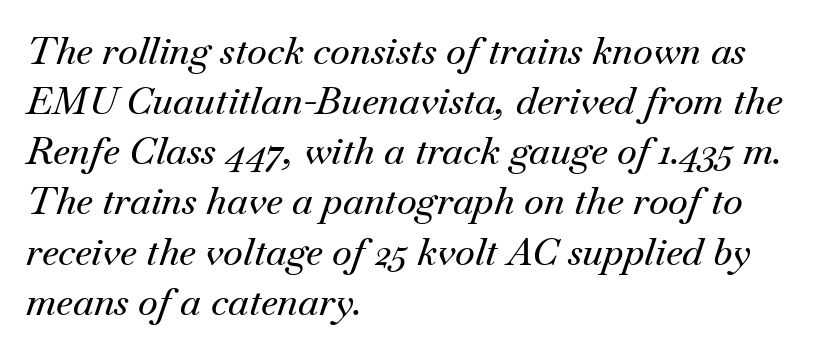
{"serif": "yes", "italic": "yes", "lean": "right", "slant_degrees": 18, "width": "normal", "stroke_contrast": "medium", "x_height": "small", "monospaced": "no", "underline": "no", "align": "left", "line_spacing": "normal", "line_spacing_ratio": 1.32, "letter_spacing": "normal", "letter_spacing_em": 0.0, "glyph_px": 38}
